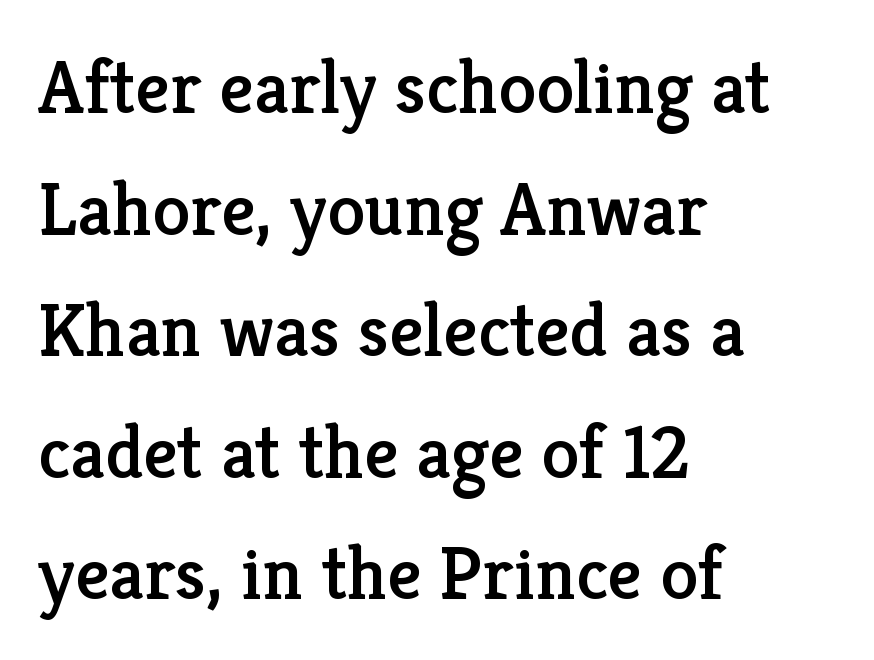
Q: Is the text italic (slanted)? A: No, it is upright.
Q: Is the typeface a serif or a sans-serif typeface? A: Serif.
Q: Is the text underlined? A: No.
Q: How is the paragraph aligned? A: Left-aligned.
Q: Is the spacing between letters normal or unusually wide? A: Normal.
Q: Is the spacing between lines tight, normal or loose? A: Normal.
Q: Width (condensed, normal, or wide)? A: Normal.
Q: Stroke contrast? A: Low.
Q: x-height? A: Medium.
Q: Monospaced? A: No.
